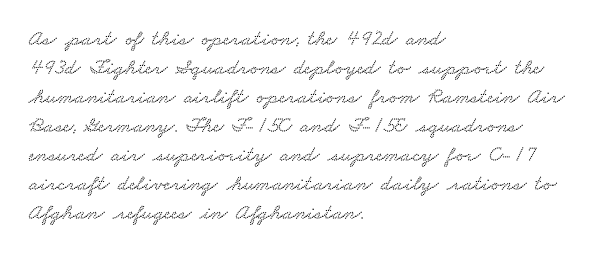
The image shows 22 px text type; set left-aligned, normal line spacing (1.32x), normal letter spacing, not underlined.
